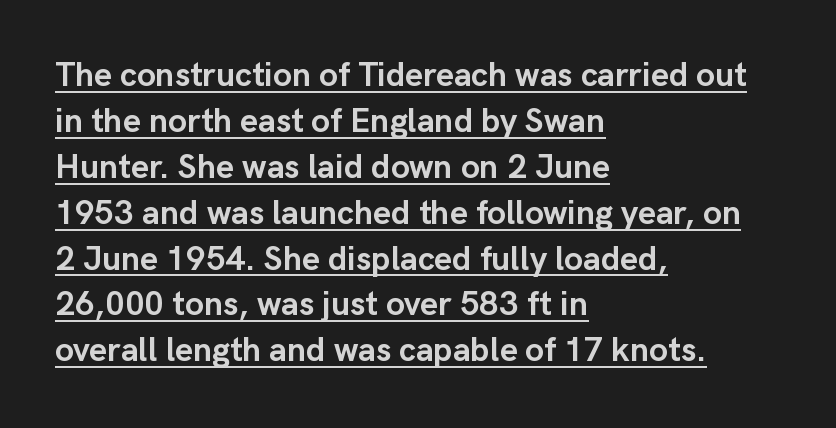
Q: Is the text bold? A: Yes.
Q: Is the text italic (slanted)? A: No, it is upright.
Q: Is the typeface a serif or a sans-serif typeface? A: Sans-serif.
Q: Is the text underlined? A: Yes.
Q: How is the paragraph aligned? A: Left-aligned.
Q: Is the spacing between letters normal or unusually wide? A: Normal.
Q: Is the spacing between lines tight, normal or loose? A: Normal.
Q: Width (condensed, normal, or wide)? A: Normal.
Q: Stroke contrast? A: Low.
Q: x-height? A: Medium.
Q: Monospaced? A: No.
